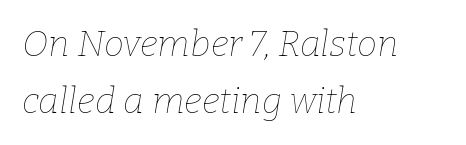
Q: Is the text bold? A: No.
Q: Is the text italic (slanted)? A: Yes, it leans right by about 9 degrees.
Q: Is the text underlined? A: No.
Q: How is the paragraph aligned? A: Left-aligned.
Q: Is the spacing between letters normal or unusually wide? A: Normal.
Q: Is the spacing between lines tight, normal or loose? A: Normal.
Q: Width (condensed, normal, or wide)? A: Normal.
Q: Stroke contrast? A: Low.
Q: x-height? A: Medium.
Q: Monospaced? A: No.
